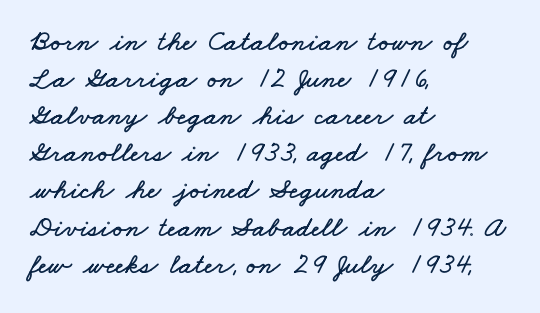
The image shows 29 px wide type; set left-aligned, normal line spacing (1.28x), normal letter spacing, not underlined; low stroke contrast and a small x-height.
